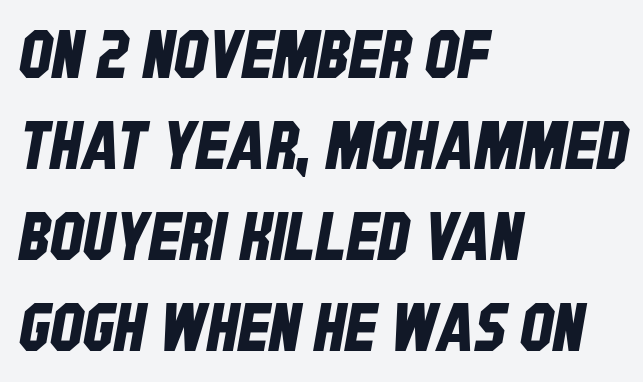
The image shows 66 px condensed sans-serif type; set left-aligned, normal line spacing (1.38x), normal letter spacing, not underlined; low stroke contrast and a large x-height.
